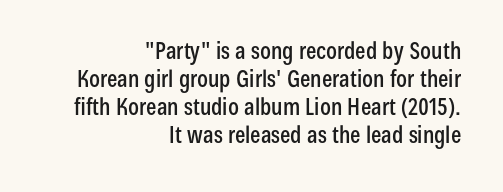
Q: Is the text italic (slanted)? A: No, it is upright.
Q: Is the text underlined? A: No.
Q: How is the paragraph aligned? A: Right-aligned.
Q: Is the spacing between letters normal or unusually wide? A: Normal.
